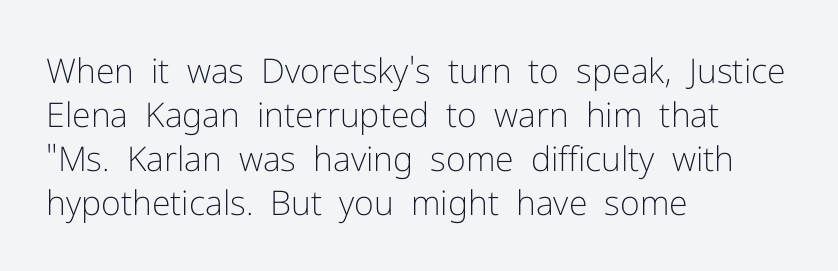
There is no visible air inserted between adjacent glyphs. Posture: upright roman. A typesetter would call this leading conventional body-copy spacing. These lines stack with their left ends in a neat column. A quiet, ordinary-to-light weight characterises the typeface. Letterform terminals end flat and unadorned throughout the passage.
